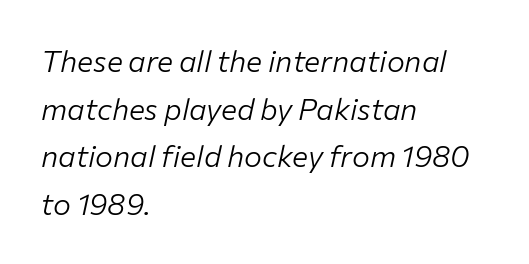
{"italic": "yes", "lean": "right", "slant_degrees": 12, "bold": "no", "weight": "light", "width": "normal", "stroke_contrast": "low", "x_height": "medium", "monospaced": "no", "underline": "no", "align": "left", "line_spacing": "normal", "line_spacing_ratio": 1.59, "letter_spacing": "normal", "letter_spacing_em": 0.0, "glyph_px": 30}
